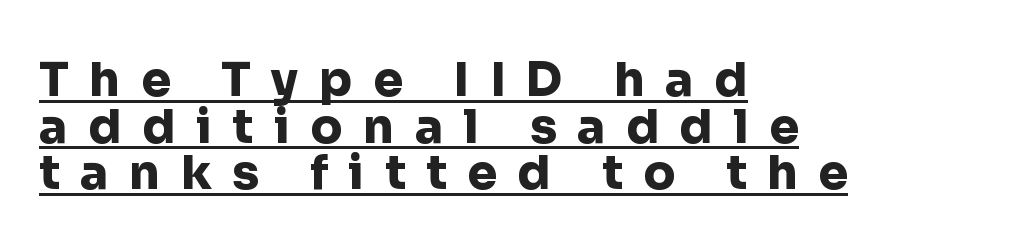
{"serif": "no", "italic": "no", "bold": "yes", "weight": "heavy", "width": "normal", "stroke_contrast": "low", "x_height": "medium", "monospaced": "no", "underline": "yes", "align": "left", "line_spacing": "tight", "line_spacing_ratio": 0.99, "letter_spacing": "wide", "letter_spacing_em": 0.44, "glyph_px": 47}
